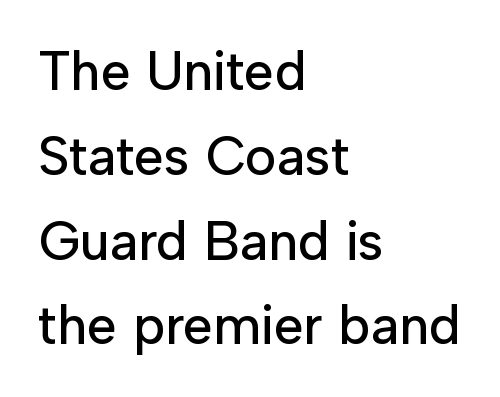
Q: Is the text italic (slanted)? A: No, it is upright.
Q: Is the typeface a serif or a sans-serif typeface? A: Sans-serif.
Q: Is the text underlined? A: No.
Q: How is the paragraph aligned? A: Left-aligned.
Q: Is the spacing between letters normal or unusually wide? A: Normal.
Q: Is the spacing between lines tight, normal or loose? A: Normal.
Q: Width (condensed, normal, or wide)? A: Normal.
Q: Stroke contrast? A: Low.
Q: x-height? A: Medium.
Q: Monospaced? A: No.
